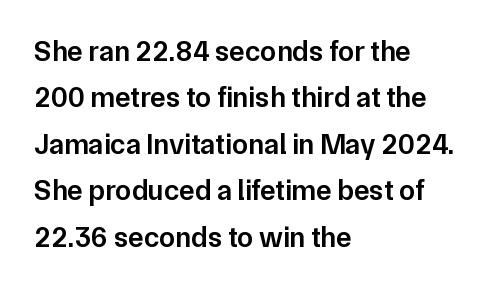
{"serif": "no", "italic": "no", "bold": "semi", "weight": "semibold", "width": "normal", "stroke_contrast": "low", "x_height": "medium", "monospaced": "no", "underline": "no", "align": "left", "line_spacing": "normal", "line_spacing_ratio": 1.6, "letter_spacing": "normal", "letter_spacing_em": 0.0, "glyph_px": 29}
